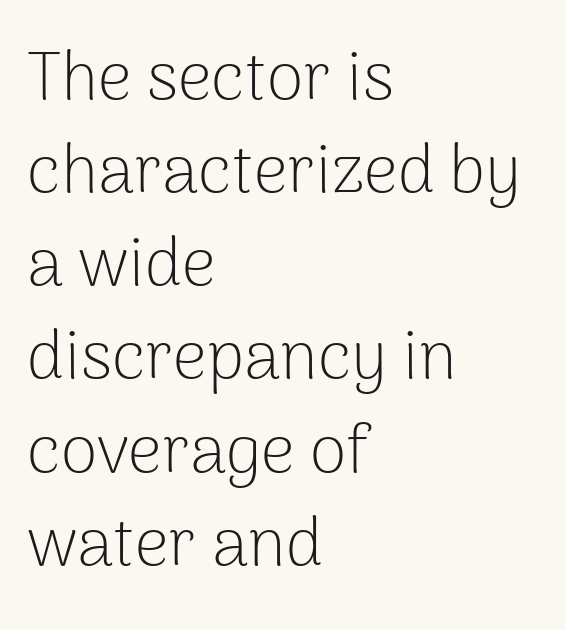
{"serif": "no", "italic": "no", "bold": "no", "weight": "light", "width": "normal", "stroke_contrast": "low", "x_height": "medium", "monospaced": "no", "underline": "no", "align": "left", "line_spacing": "normal", "line_spacing_ratio": 1.39, "letter_spacing": "normal", "letter_spacing_em": 0.0, "glyph_px": 67}
